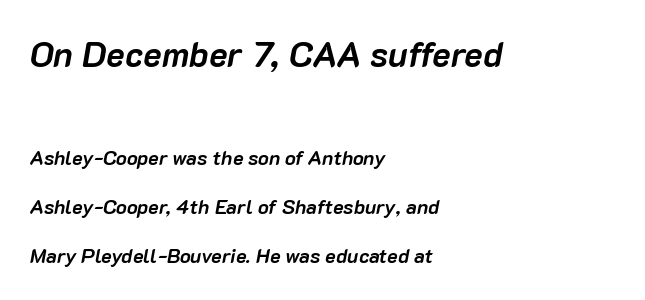
Nobody drew a line under any word here. You get the large type first, then a drop to smaller type. In terms of weight, the rendering is a true, heavy bold. Slanted lettering throughout. The rag falls on the right side of this text block.
